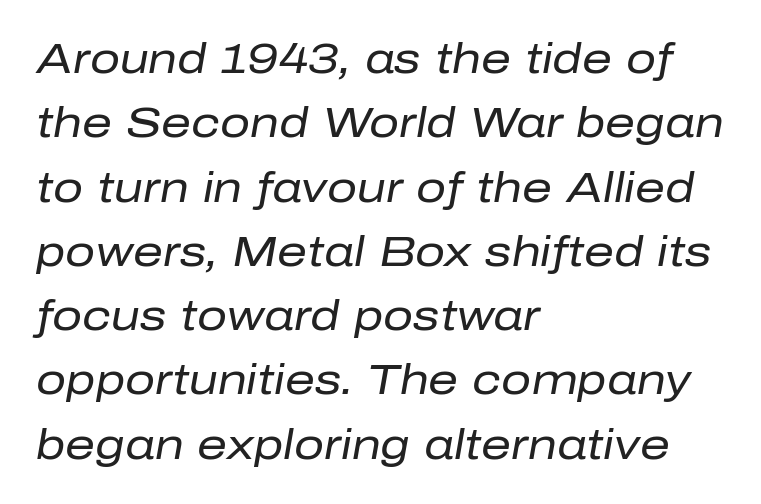
The image shows 42 px regular-weight type, italic (leaning right); set left-aligned, normal line spacing (1.53x), normal letter spacing, not underlined; low stroke contrast and a medium x-height.
